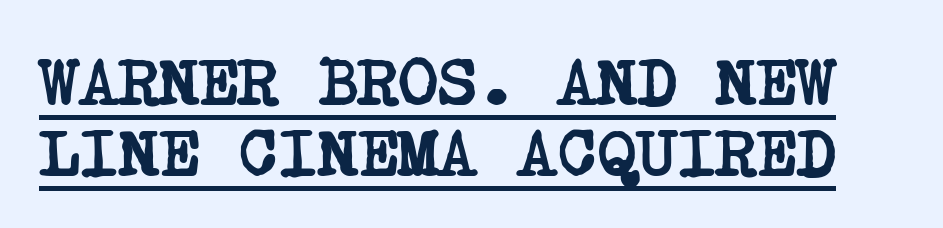
The image shows 68 px semibold, condensed serif type; set tight line spacing (1.05x), normal letter spacing, underlined; low stroke contrast and a large x-height.
